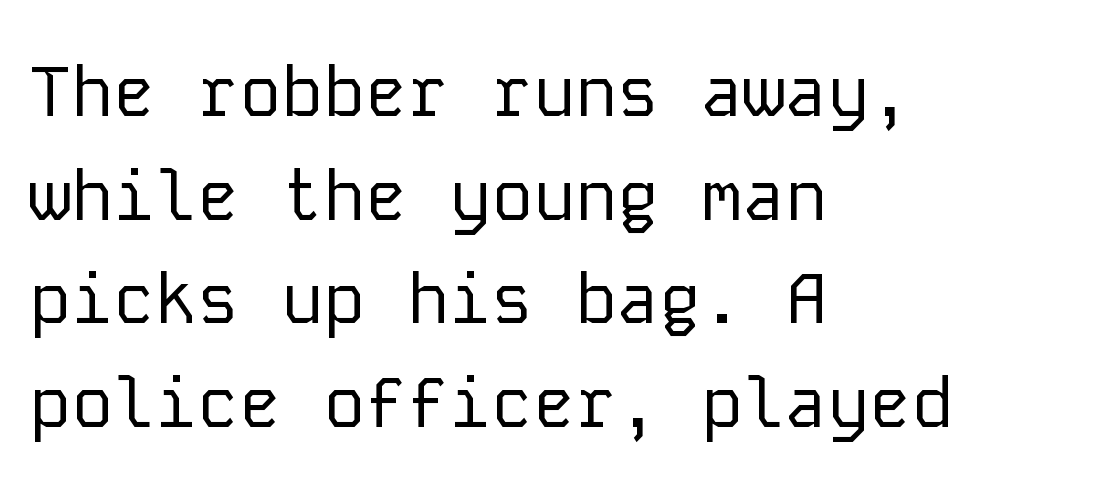
{"serif": "no", "italic": "no", "bold": "no", "weight": "regular", "width": "normal", "stroke_contrast": "low", "x_height": "medium", "monospaced": "yes", "underline": "no", "align": "left", "line_spacing": "normal", "line_spacing_ratio": 1.48, "letter_spacing": "normal", "letter_spacing_em": 0.0, "glyph_px": 70}
